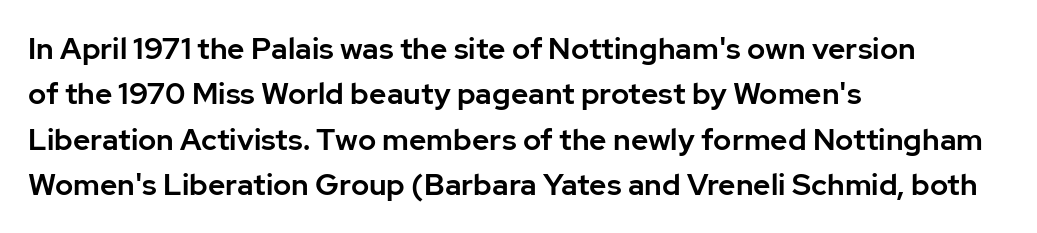
{"serif": "no", "italic": "no", "width": "normal", "stroke_contrast": "low", "x_height": "medium", "monospaced": "no", "underline": "no", "align": "left", "line_spacing": "normal", "line_spacing_ratio": 1.51, "letter_spacing": "normal", "letter_spacing_em": 0.0, "glyph_px": 30}
